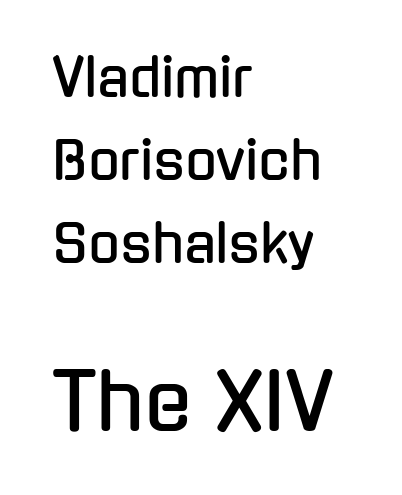
You can tell it's not italic because the verticals are truly vertical. The passage shown is typed in a proportional face where columns would drift. No feet cap the strokes, marking this as sans-serif type. Vertical spacing — default. Top chunk: small. Bottom chunk: large.
